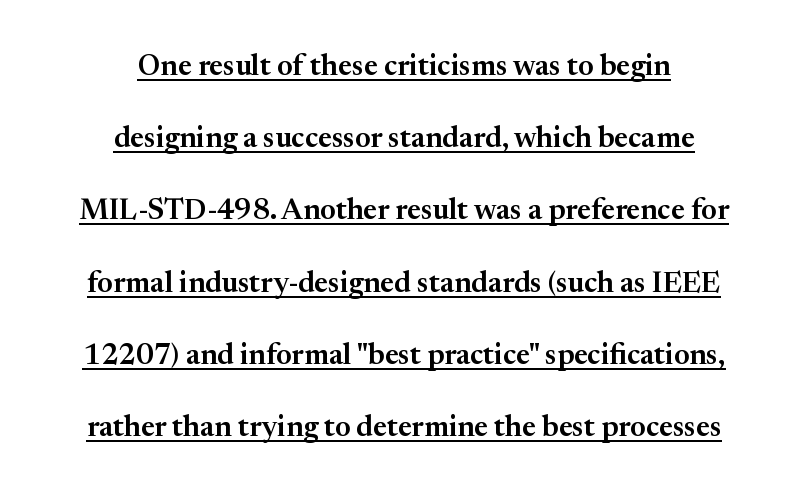
Q: Is the text italic (slanted)? A: No, it is upright.
Q: Is the typeface a serif or a sans-serif typeface? A: Serif.
Q: Is the text underlined? A: Yes.
Q: How is the paragraph aligned? A: Centered.
Q: Is the spacing between letters normal or unusually wide? A: Normal.
Q: Is the spacing between lines tight, normal or loose? A: Loose.
Q: Width (condensed, normal, or wide)? A: Normal.
Q: Stroke contrast? A: Medium.
Q: x-height? A: Medium.
Q: Monospaced? A: No.
